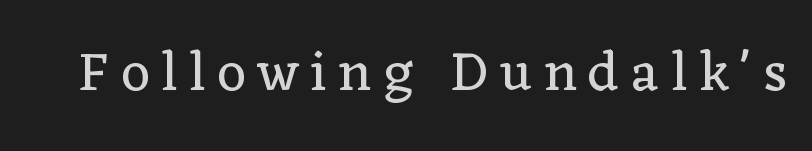
{"serif": "yes", "italic": "no", "bold": "no", "weight": "regular", "width": "normal", "stroke_contrast": "low", "x_height": "medium", "monospaced": "no", "underline": "no", "letter_spacing": "wide", "letter_spacing_em": 0.21, "glyph_px": 56}
